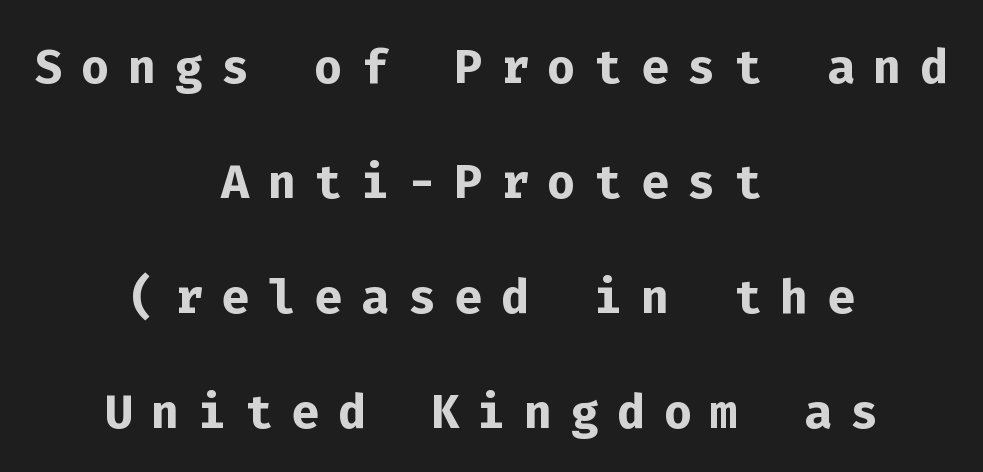
Q: Is the text bold? A: Yes.
Q: Is the text italic (slanted)? A: No, it is upright.
Q: Is the typeface a serif or a sans-serif typeface? A: Sans-serif.
Q: Is the text underlined? A: No.
Q: How is the paragraph aligned? A: Centered.
Q: Is the spacing between letters normal or unusually wide? A: Unusually wide.
Q: Width (condensed, normal, or wide)? A: Normal.
Q: Stroke contrast? A: Low.
Q: x-height? A: Medium.
Q: Monospaced? A: Yes.
